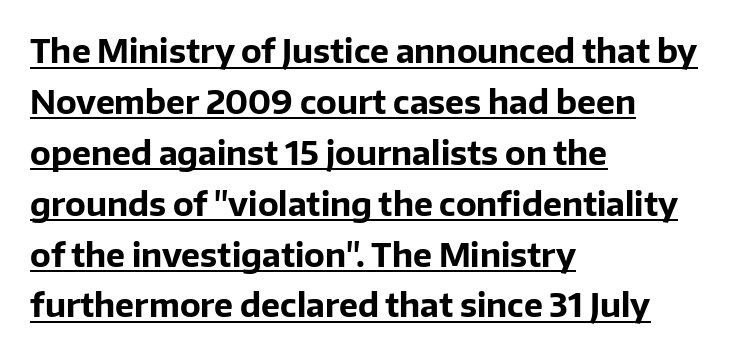
Q: Is the text bold? A: Yes.
Q: Is the text italic (slanted)? A: No, it is upright.
Q: Is the typeface a serif or a sans-serif typeface? A: Sans-serif.
Q: Is the text underlined? A: Yes.
Q: How is the paragraph aligned? A: Left-aligned.
Q: Is the spacing between letters normal or unusually wide? A: Normal.
Q: Is the spacing between lines tight, normal or loose? A: Normal.
Q: Width (condensed, normal, or wide)? A: Normal.
Q: Stroke contrast? A: Low.
Q: x-height? A: Medium.
Q: Monospaced? A: No.
